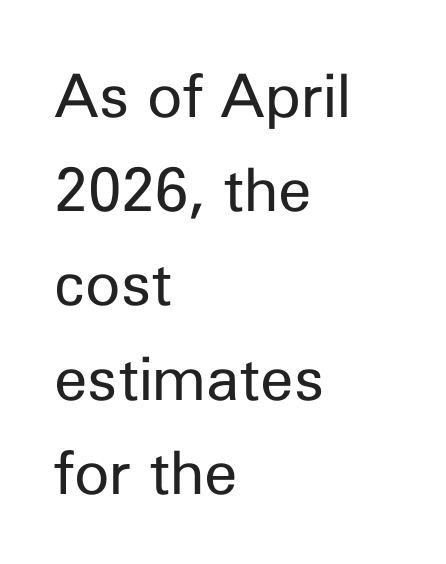
{"serif": "no", "italic": "no", "bold": "no", "weight": "regular", "width": "normal", "stroke_contrast": "low", "x_height": "medium", "monospaced": "no", "underline": "no", "align": "left", "line_spacing": "normal", "line_spacing_ratio": 1.57, "letter_spacing": "normal", "letter_spacing_em": 0.0, "glyph_px": 60}
